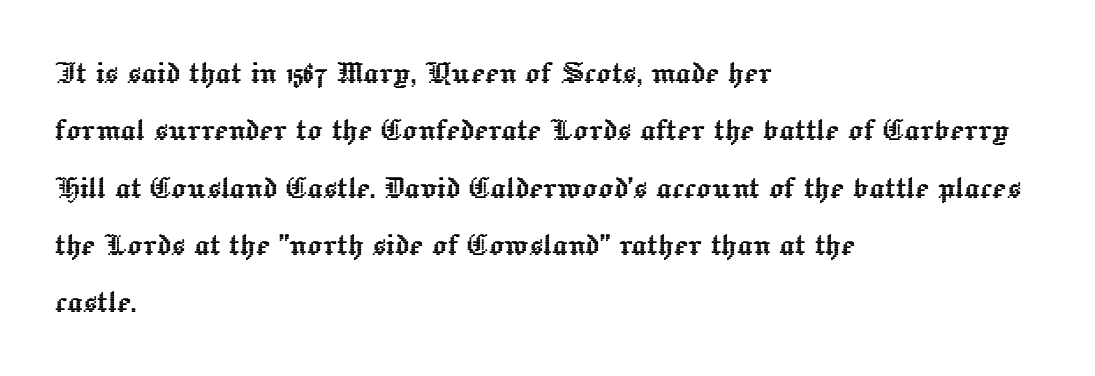
{"italic": "no", "width": "normal", "x_height": "medium", "monospaced": "no", "underline": "no", "align": "left", "line_spacing": "normal", "line_spacing_ratio": 1.55, "letter_spacing": "normal", "letter_spacing_em": 0.0, "glyph_px": 37}
